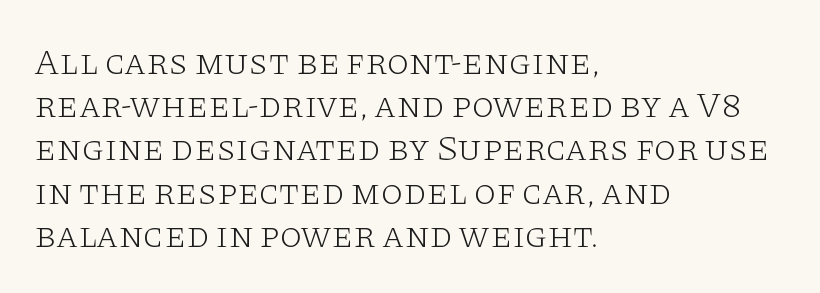
{"serif": "yes", "italic": "no", "bold": "no", "weight": "light", "width": "wide", "stroke_contrast": "low", "x_height": "large", "monospaced": "no", "underline": "no", "align": "left", "line_spacing_ratio": 1.2, "letter_spacing": "normal", "letter_spacing_em": 0.0, "glyph_px": 36}
